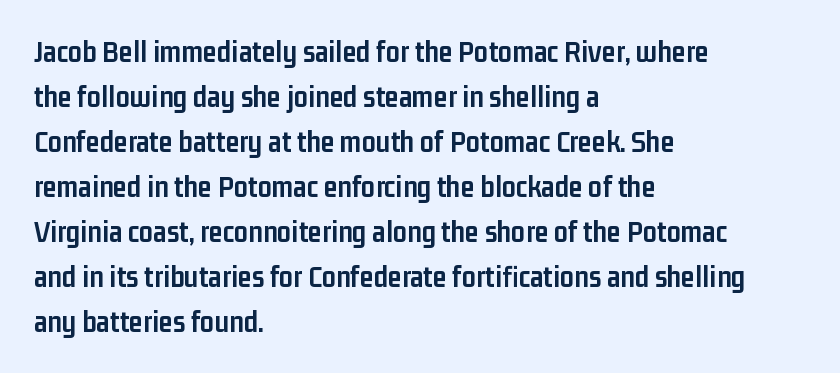
This is heavy type, rendered in bold. The line-height multiplier appears to be the usual default. Each letter keeps its own natural width here, so spacing adapts to shape. Each word holds together tightly as a unit, with standard inter-letter gaps.
